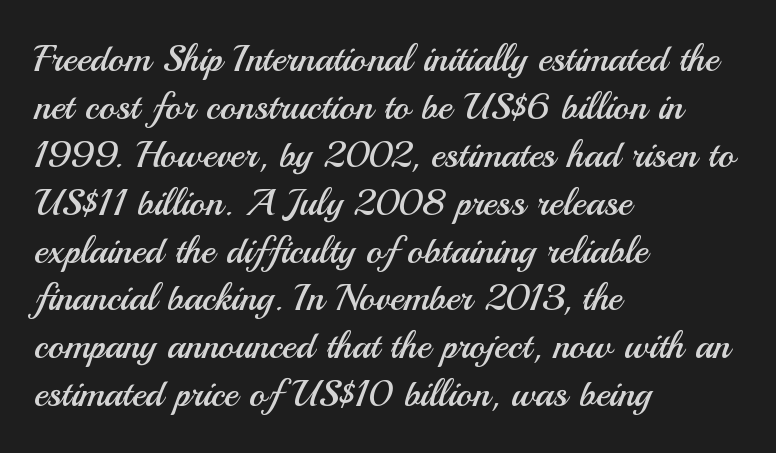
{"serif": "no", "bold": "no", "weight": "regular", "width": "normal", "stroke_contrast": "medium", "x_height": "small", "monospaced": "no", "underline": "no", "align": "left", "line_spacing": "normal", "line_spacing_ratio": 1.26, "letter_spacing": "normal", "letter_spacing_em": 0.0, "glyph_px": 38}
